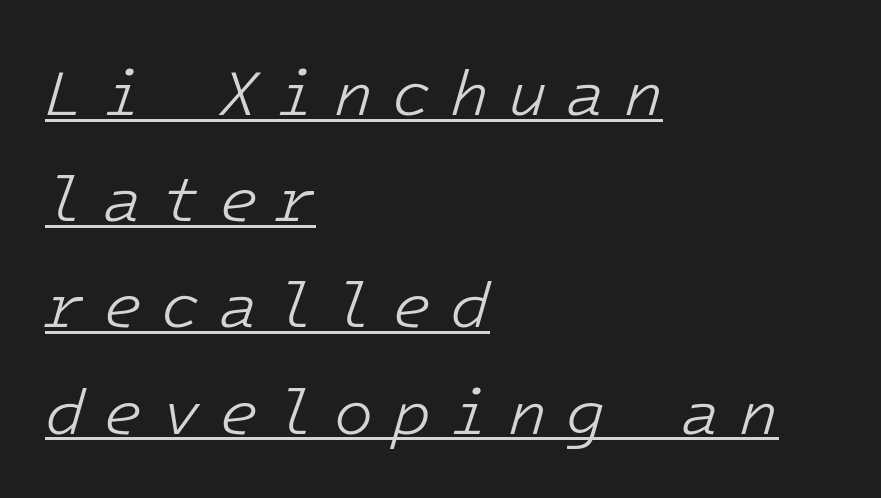
Q: Is the text bold? A: No.
Q: Is the text italic (slanted)? A: Yes, it leans right by about 16 degrees.
Q: Is the text underlined? A: Yes.
Q: How is the paragraph aligned? A: Left-aligned.
Q: Is the spacing between letters normal or unusually wide? A: Unusually wide.
Q: Is the spacing between lines tight, normal or loose? A: Normal.
Q: Width (condensed, normal, or wide)? A: Normal.
Q: Stroke contrast? A: Low.
Q: x-height? A: Medium.
Q: Monospaced? A: Yes.
